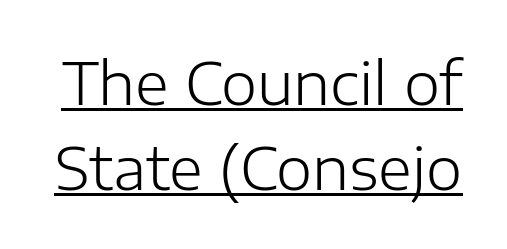
Posture: upright roman. Every word sits above its own underline. Is this a fixed-width face? No — the glyphs have proportional, varying widths. Tracking value appears to be zero — textbook default spacing. Does the type have serifs? No, each stem ends abruptly.
